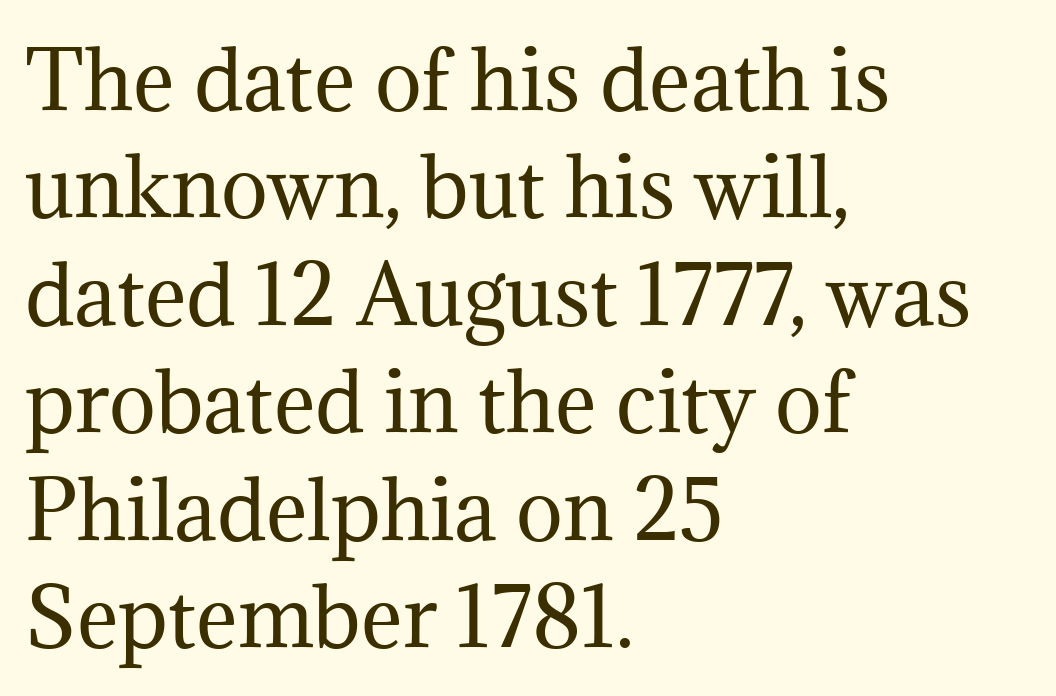
Check the space under the baseline: it is left empty. Serifs: yes, visible at the terminals of the letterforms. Students, observe: this is what conventionally led text looks like. Each line starts at the same left margin while the right side varies. Bold? No — there's no thickening of the strokes.
